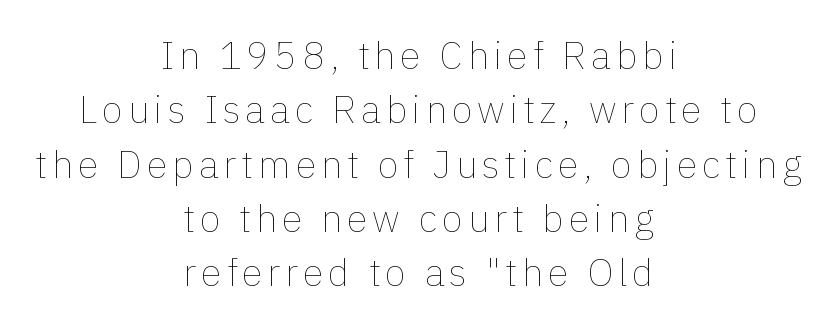
The image shows 38 px thin type, upright; set centered, normal line spacing (1.43x), not underlined; a medium x-height.
